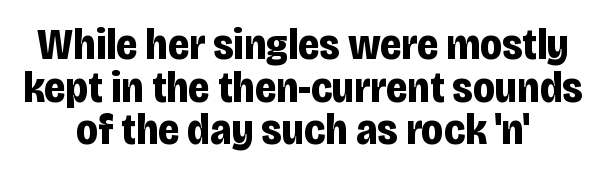
Here the designer chose a conventional face with non-uniform glyph widths. Notice how the stems are strictly vertical — no italics here. Rule under the text: the space is simply empty. The text was rendered using a sans face with plain stroke endings.
